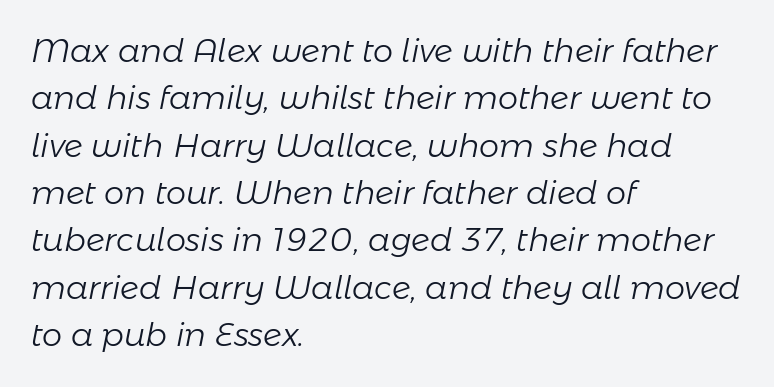
Q: Is the text bold? A: No.
Q: Is the text italic (slanted)? A: Yes, it leans right by about 11 degrees.
Q: Is the text underlined? A: No.
Q: How is the paragraph aligned? A: Left-aligned.
Q: Is the spacing between letters normal or unusually wide? A: Normal.
Q: Is the spacing between lines tight, normal or loose? A: Normal.
Q: Width (condensed, normal, or wide)? A: Normal.
Q: Stroke contrast? A: Low.
Q: x-height? A: Medium.
Q: Monospaced? A: No.
